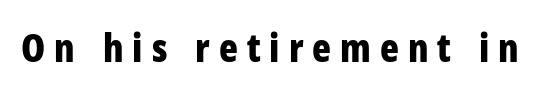
The image shows 39 px bold, condensed sans-serif type, upright; set unusually wide letter spacing (+0.23 em), not underlined; low stroke contrast and a medium x-height.
